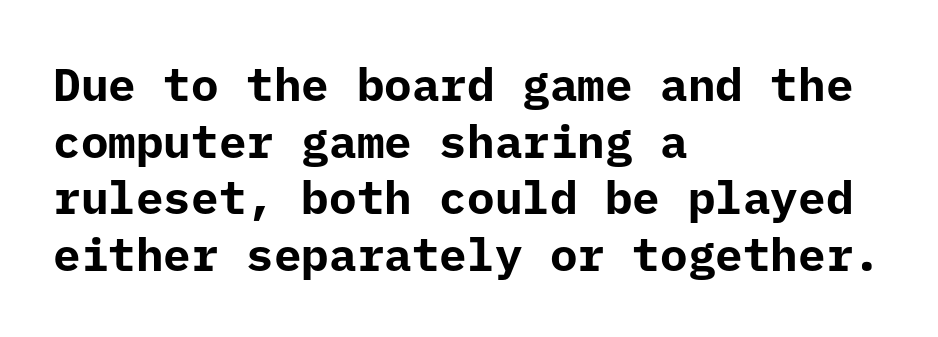
The image shows 46 px bold sans-serif type, upright, monospaced; set left-aligned, line spacing 1.23x, normal letter spacing, not underlined; low stroke contrast and a medium x-height.
